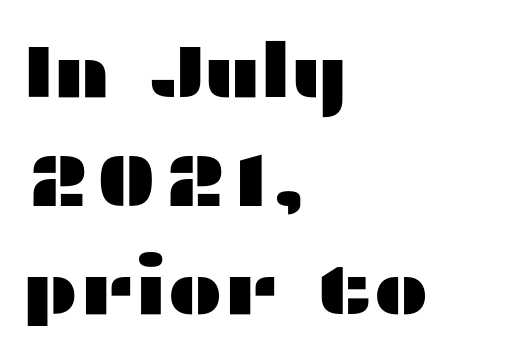
Q: Is the text italic (slanted)? A: No, it is upright.
Q: Is the typeface a serif or a sans-serif typeface? A: Sans-serif.
Q: Is the text underlined? A: No.
Q: How is the paragraph aligned? A: Left-aligned.
Q: Is the spacing between letters normal or unusually wide? A: Normal.
Q: Is the spacing between lines tight, normal or loose? A: Normal.
Q: Width (condensed, normal, or wide)? A: Wide.
Q: Stroke contrast? A: Medium.
Q: x-height? A: Medium.
Q: Monospaced? A: No.
